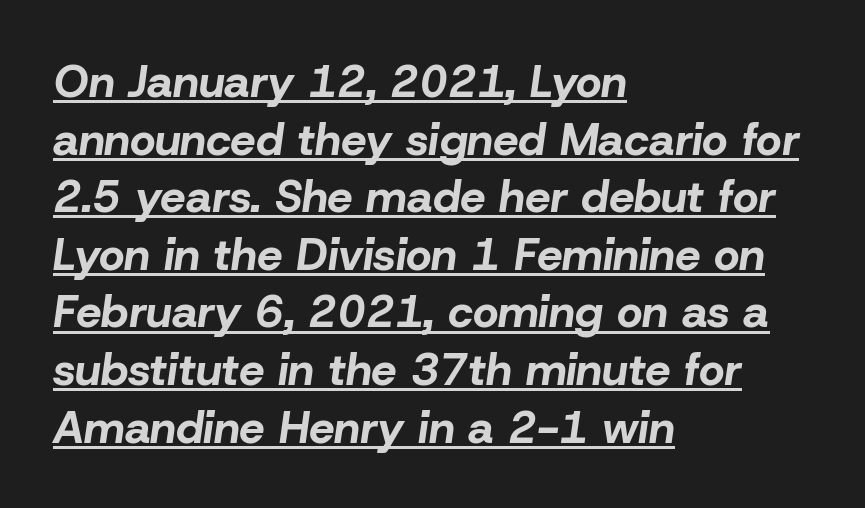
The rendering keeps characters at their native spacing. The string is rendered with underlining switched on. Do the characters align in a grid? No, the font is proportional. If you drew a line through each stem, it would be angled. Emphasis by weight is at full strength: bold.
